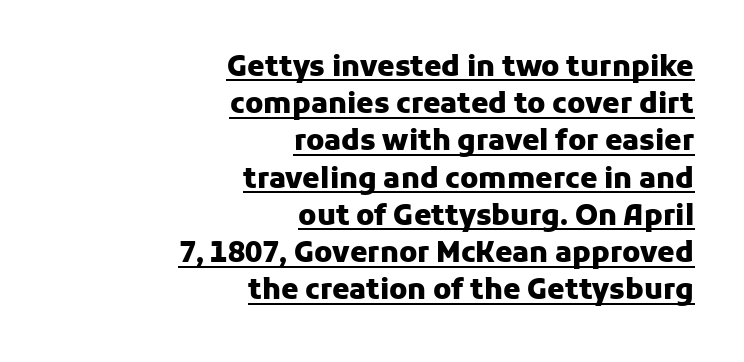
Quick note: not italic, upright. This sample keeps an unexceptional amount of space between lines. In CSS terms this would be text-align: right. The passage shown is underscored from start to finish. The letterforms sit shoulder to shoulder at normal distance.
